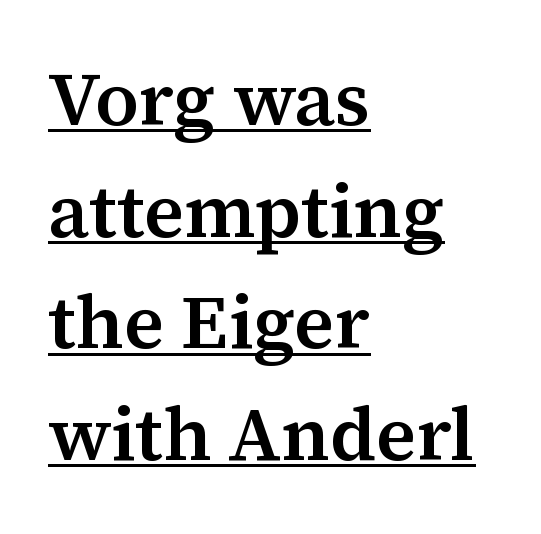
The image shows 76 px semibold serif type, upright; set left-aligned, normal line spacing (1.47x), normal letter spacing, underlined; medium stroke contrast and a medium x-height.
